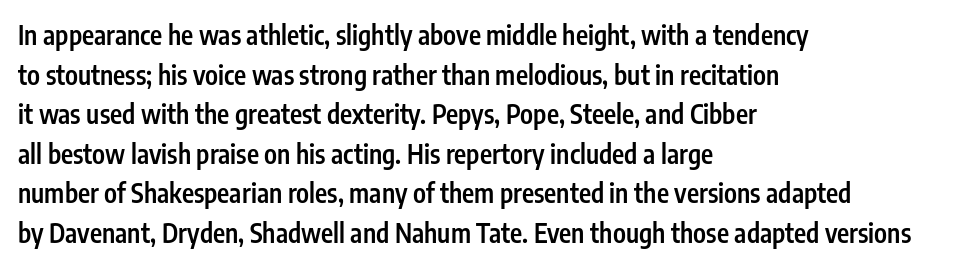
The image shows 26 px text type, upright; set left-aligned, normal line spacing (1.52x), normal letter spacing, not underlined.
